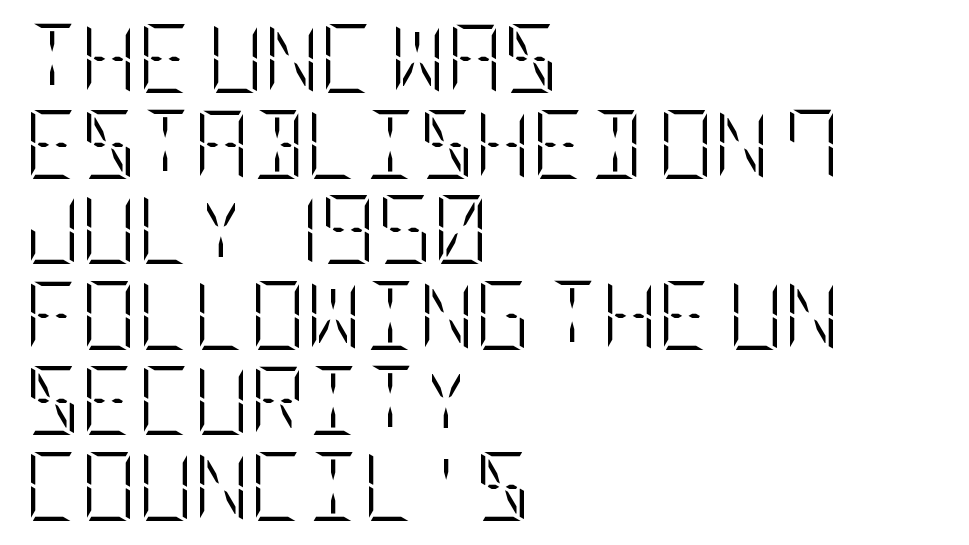
{"italic": "no", "bold": "no", "weight": "light", "width": "condensed", "stroke_contrast": "low", "x_height": "large", "underline": "no", "align": "left", "line_spacing_ratio": 1.24, "letter_spacing": "normal", "letter_spacing_em": 0.0, "glyph_px": 69}
